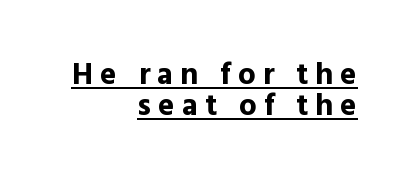
The image shows 31 px bold sans-serif type, upright; set right-aligned, tight line spacing (1.0x), unusually wide letter spacing (+0.23 em), underlined; a medium x-height.
